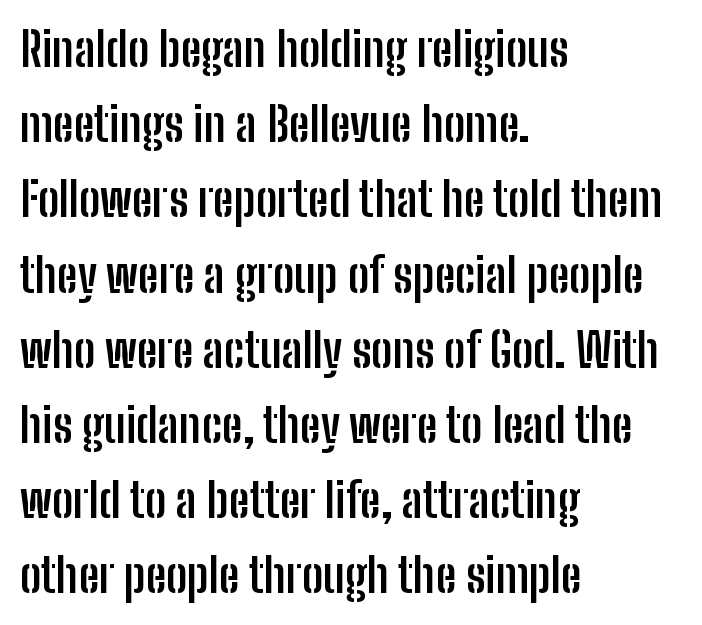
The face used here is a sans, in the tradition of grotesques and geometrics. The axis of the letterforms is exactly vertical. Is this a fixed-width face? No — the glyphs have proportional, varying widths. The passage is arranged the way most books set body copy — flush left. In terms of leading, this rendering sits right in the middle. The tracking reads as untouched default to a designer's eye.
